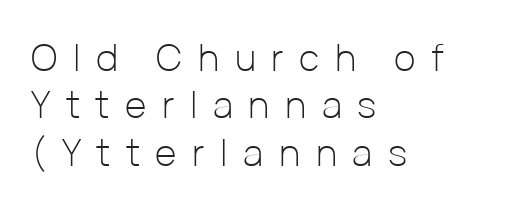
No letter is thick-stroked: the sample isn't bold. Note the varied advance widths — an 'i' is clearly narrower than an 'm'. The line texture is sparse and dotted thanks to wide tracking. The lines sit at an ordinary, default distance from one another. The designer went with a sans here, leaving each stem footless.
